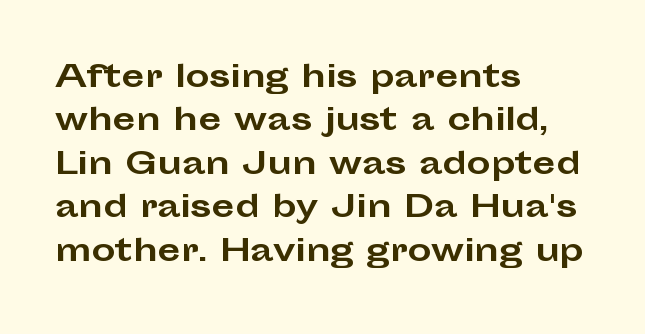
The image shows 30 px bold, wide sans-serif type, upright; set left-aligned, normal line spacing (1.45x), normal letter spacing, not underlined; low stroke contrast and a medium x-height.
